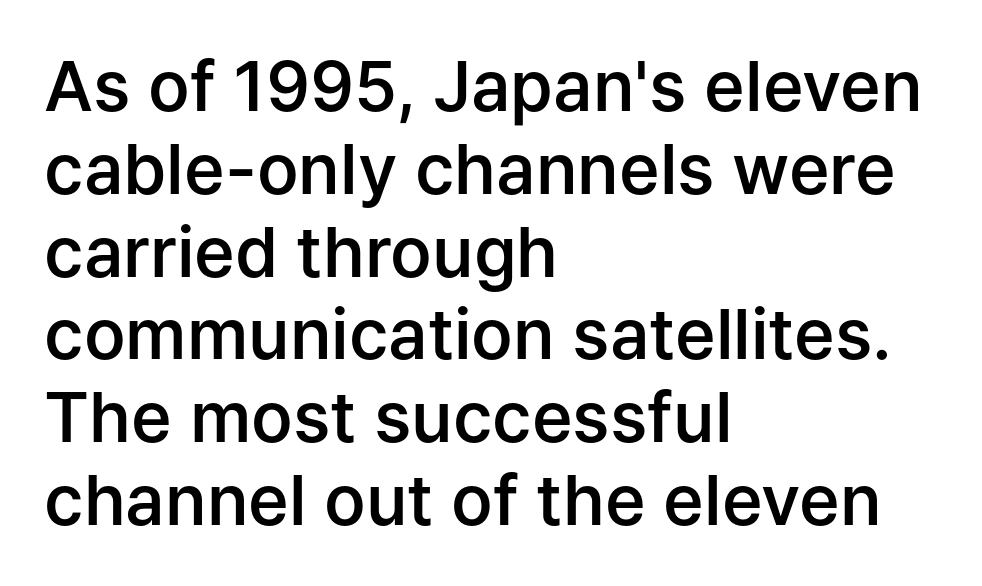
{"serif": "no", "italic": "no", "bold": "semi", "weight": "semibold", "width": "normal", "stroke_contrast": "low", "x_height": "medium", "monospaced": "no", "underline": "no", "align": "left", "line_spacing_ratio": 1.2, "letter_spacing": "normal", "letter_spacing_em": 0.0, "glyph_px": 69}
